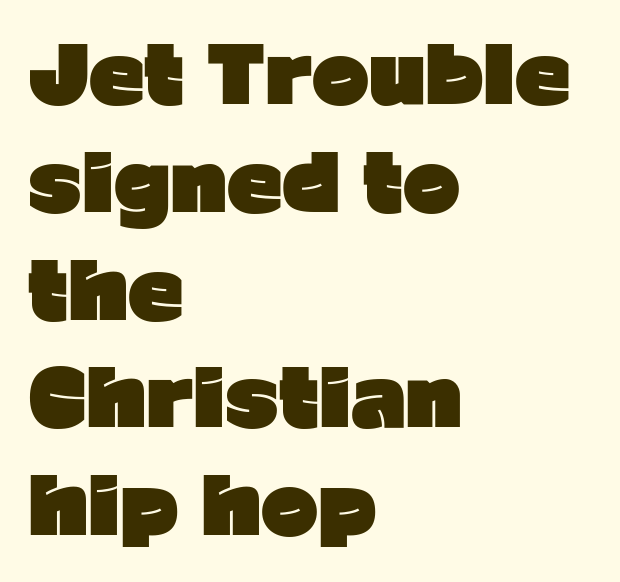
You could not count columns in this text — the font is proportionally spaced. Visually the block forms a straight wall on the left and a jagged coastline on the right. The glyphs have the mass of a bold cut. Serifs: no, the terminals of the letterforms are clean.
